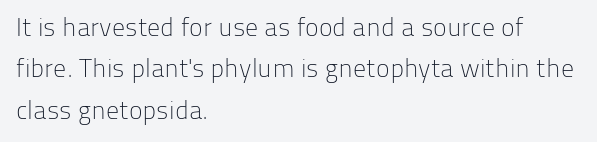
Q: Is the text bold? A: No.
Q: Is the text italic (slanted)? A: No, it is upright.
Q: Is the text underlined? A: No.
Q: How is the paragraph aligned? A: Left-aligned.
Q: Is the spacing between letters normal or unusually wide? A: Normal.
Q: Is the spacing between lines tight, normal or loose? A: Normal.
